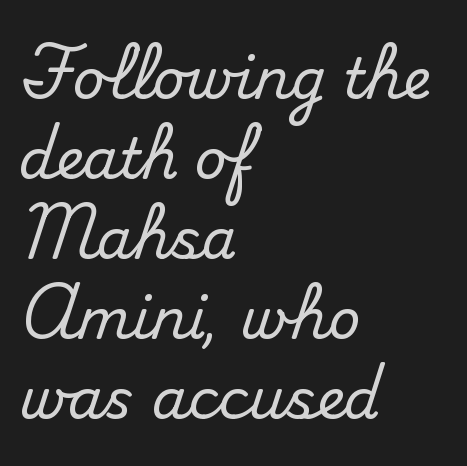
Q: Is the text italic (slanted)? A: Yes.
Q: Is the typeface a serif or a sans-serif typeface? A: Serif.
Q: Is the text underlined? A: No.
Q: How is the paragraph aligned? A: Left-aligned.
Q: Is the spacing between letters normal or unusually wide? A: Normal.
Q: Is the spacing between lines tight, normal or loose? A: Normal.
Q: Width (condensed, normal, or wide)? A: Normal.
Q: Stroke contrast? A: Medium.
Q: x-height? A: Small.
Q: Monospaced? A: No.
